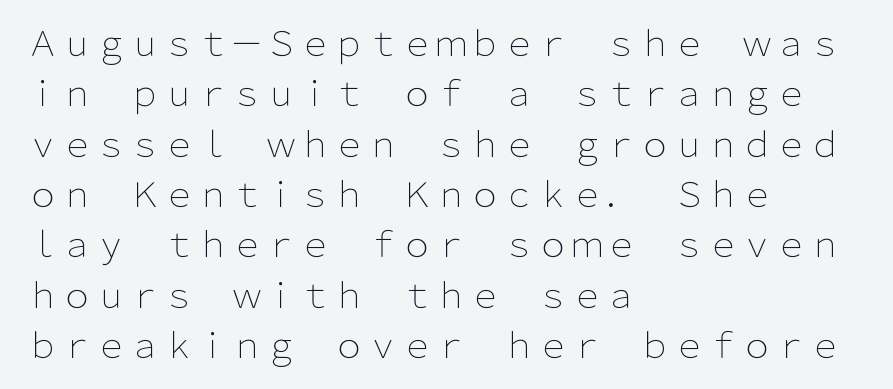
Q: Is the text bold? A: No.
Q: Is the text italic (slanted)? A: No, it is upright.
Q: Is the typeface a serif or a sans-serif typeface? A: Sans-serif.
Q: Is the text underlined? A: No.
Q: How is the paragraph aligned? A: Left-aligned.
Q: Is the spacing between letters normal or unusually wide? A: Normal.
Q: Is the spacing between lines tight, normal or loose? A: Normal.
Q: Width (condensed, normal, or wide)? A: Normal.
Q: Stroke contrast? A: Low.
Q: x-height? A: Medium.
Q: Monospaced? A: No.
